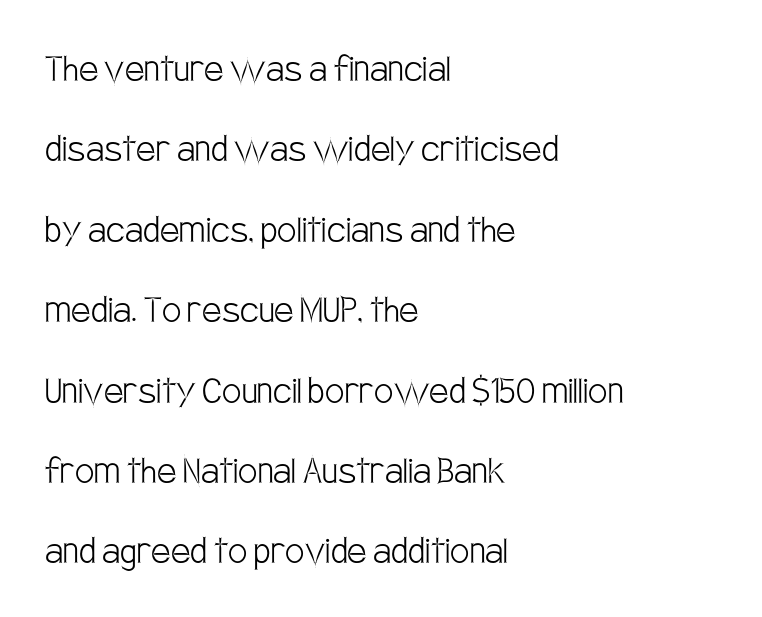
Q: Is the text bold? A: No.
Q: Is the text italic (slanted)? A: No, it is upright.
Q: Is the typeface a serif or a sans-serif typeface? A: Sans-serif.
Q: Is the text underlined? A: No.
Q: How is the paragraph aligned? A: Left-aligned.
Q: Is the spacing between letters normal or unusually wide? A: Normal.
Q: Width (condensed, normal, or wide)? A: Condensed.
Q: Stroke contrast? A: Low.
Q: x-height? A: Large.
Q: Monospaced? A: No.
